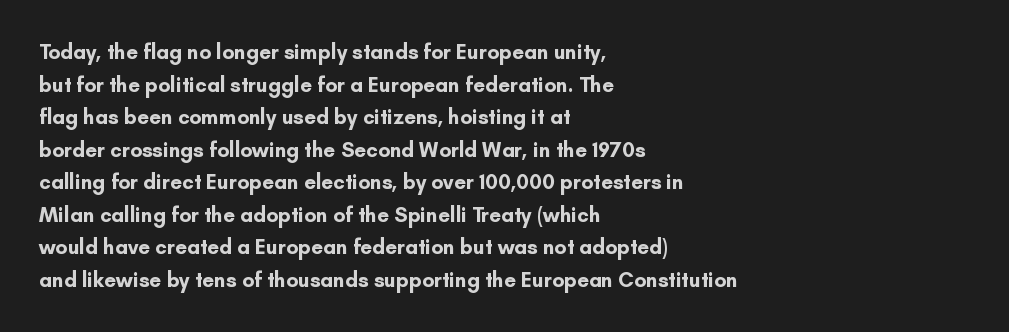
The image shows 21 px bold type, upright; set left-aligned, normal line spacing (1.55x), normal letter spacing, not underlined.
